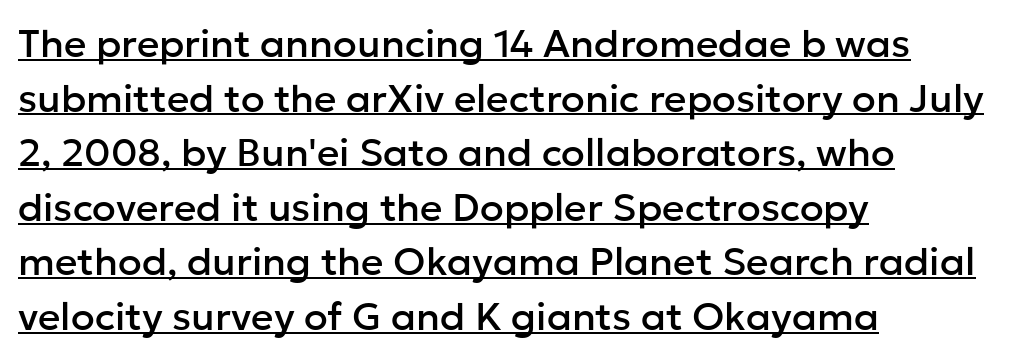
The image shows 39 px sans-serif type, upright; set left-aligned, normal line spacing (1.4x), normal letter spacing, underlined; low stroke contrast and a medium x-height.
